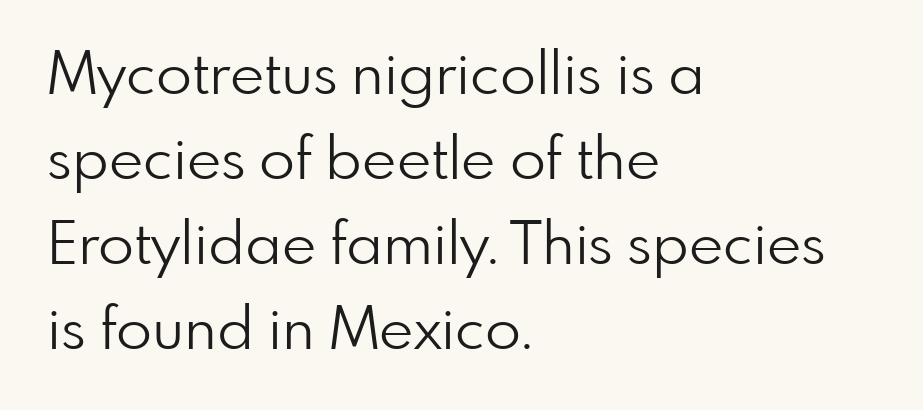
{"serif": "no", "italic": "no", "bold": "no", "weight": "light", "width": "normal", "stroke_contrast": "low", "x_height": "small", "monospaced": "no", "underline": "no", "align": "left", "line_spacing": "normal", "line_spacing_ratio": 1.44, "letter_spacing": "normal", "letter_spacing_em": 0.0, "glyph_px": 59}
